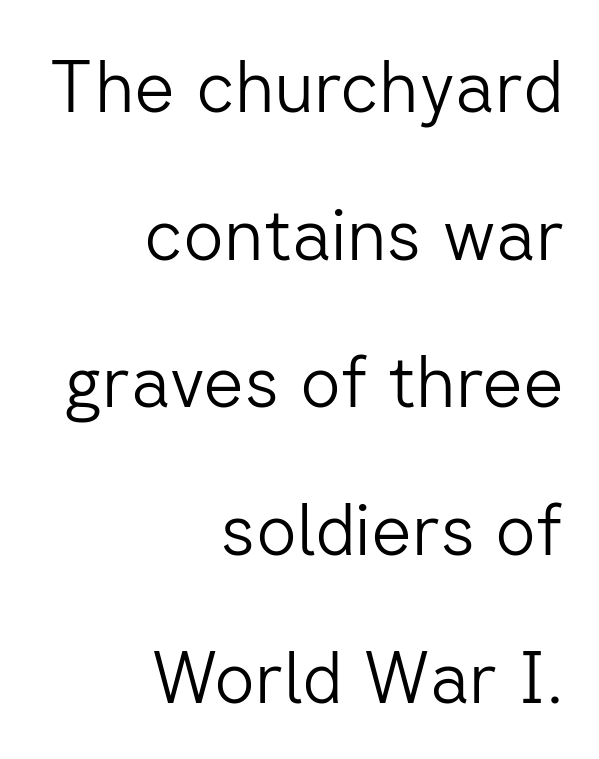
{"serif": "no", "italic": "no", "bold": "no", "weight": "light", "width": "normal", "stroke_contrast": "low", "x_height": "medium", "monospaced": "no", "underline": "no", "align": "right", "line_spacing": "loose", "line_spacing_ratio": 2.08, "letter_spacing": "normal", "letter_spacing_em": 0.0, "glyph_px": 71}
